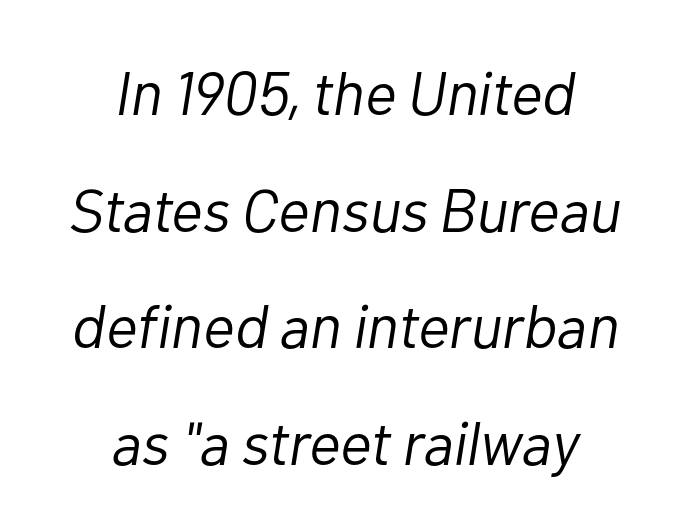
A typesetter would mark this as italic. Nobody drew a line under any word here. This sample has the flowing, uneven cadence of proportional lettering. Loosely led — the rows are spread out. The strokes carry an ordinary text weight at most. These lines are centered, leaving both edges ragged.
